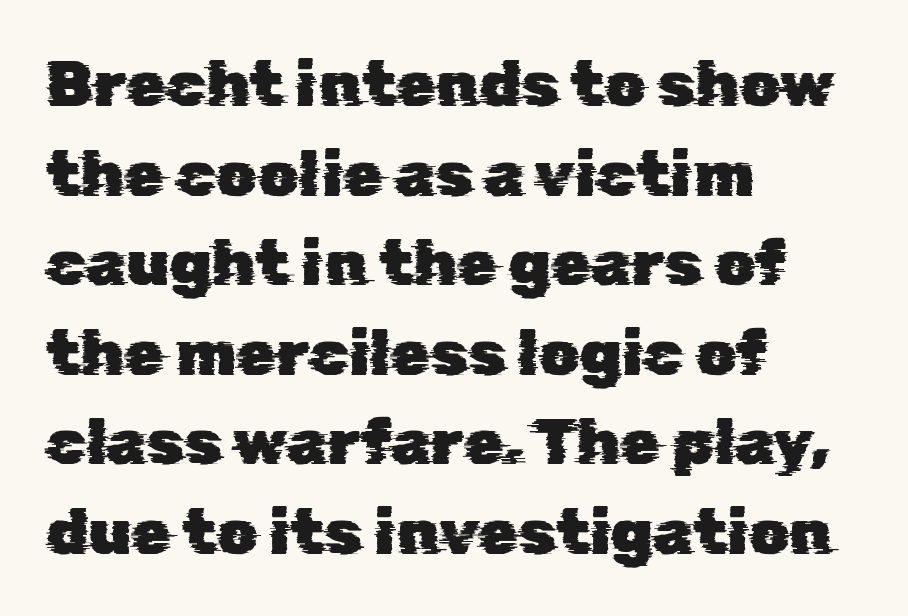
Q: Is the typeface a serif or a sans-serif typeface? A: Sans-serif.
Q: Is the text underlined? A: No.
Q: How is the paragraph aligned? A: Left-aligned.
Q: Is the spacing between letters normal or unusually wide? A: Normal.
Q: Is the spacing between lines tight, normal or loose? A: Normal.
Q: Width (condensed, normal, or wide)? A: Normal.
Q: Stroke contrast? A: Low.
Q: x-height? A: Medium.
Q: Monospaced? A: No.
